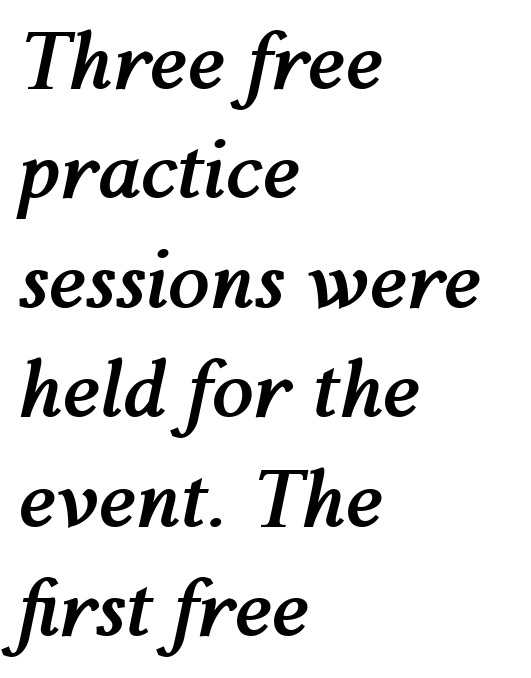
The image shows 76 px semibold type, italic (leaning right); set left-aligned, normal line spacing (1.44x), normal letter spacing, not underlined; medium stroke contrast and a medium x-height.
